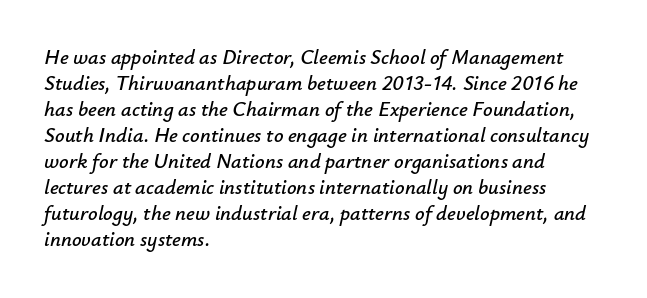
The image shows 21 px text type, italic (leaning right); set left-aligned, line spacing 1.24x, normal letter spacing, not underlined.
